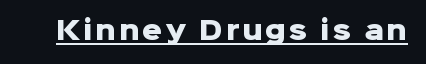
{"italic": "no", "bold": "yes", "underline": "yes", "glyph_px": 25}
